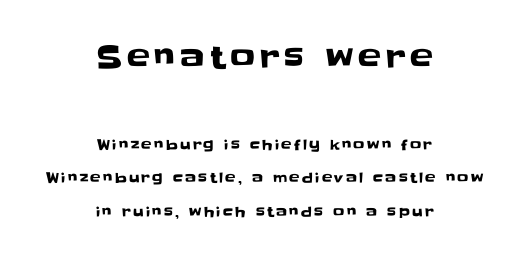
Q: Is the text italic (slanted)? A: No, it is upright.
Q: Is the typeface a serif or a sans-serif typeface? A: Sans-serif.
Q: Is the text underlined? A: No.
Q: How is the paragraph aligned? A: Centered.
Q: Is the spacing between lines tight, normal or loose? A: Loose.
Q: Which block of text is set in a larger size, the first (top) or the second (bottom)? A: The first (top) one.
Q: Width (condensed, normal, or wide)? A: Normal.
Q: Stroke contrast? A: Low.
Q: x-height? A: Large.
Q: Monospaced? A: No.
